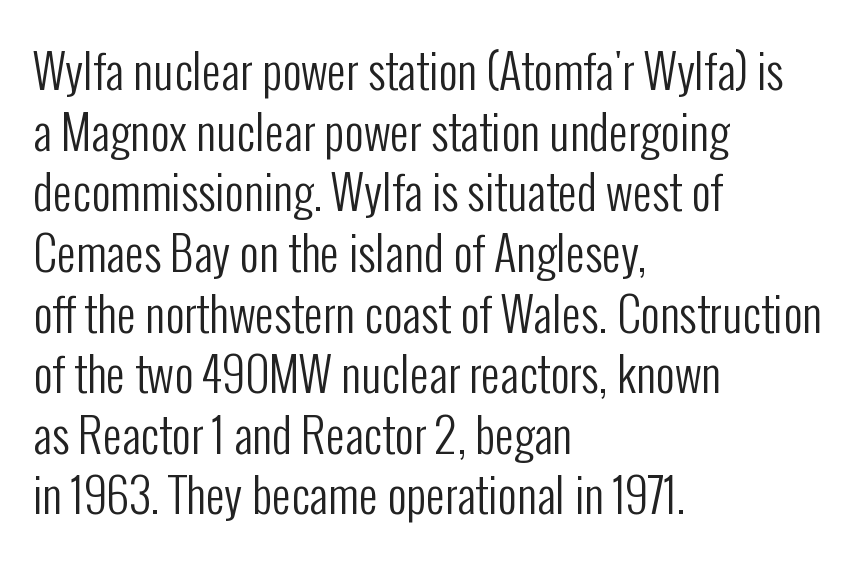
{"serif": "no", "italic": "no", "bold": "no", "weight": "regular", "width": "condensed", "stroke_contrast": "low", "x_height": "medium", "monospaced": "no", "underline": "no", "align": "left", "line_spacing": "normal", "line_spacing_ratio": 1.29, "letter_spacing": "normal", "letter_spacing_em": 0.0, "glyph_px": 47}
